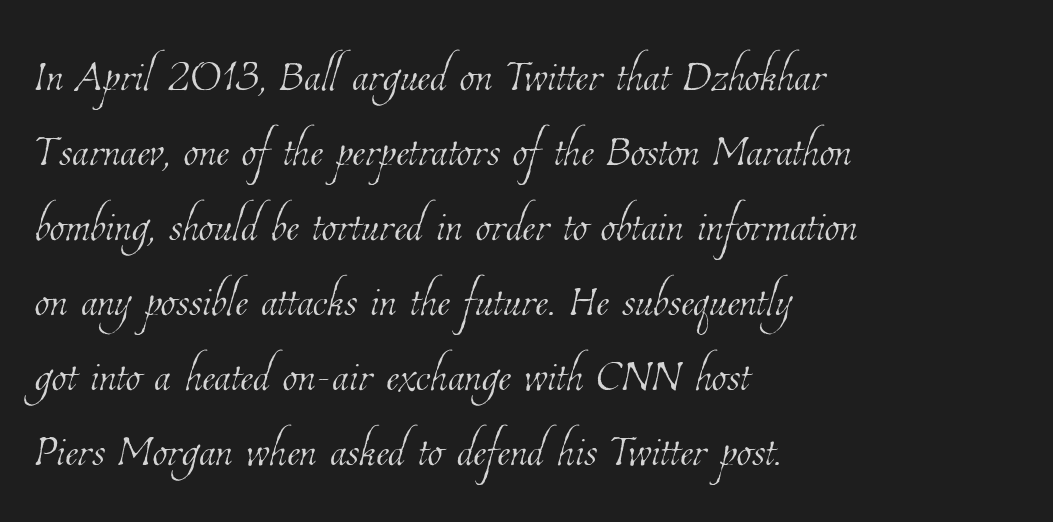
The image shows 61 px thin, condensed type; set left-aligned, line spacing 1.23x, normal letter spacing, not underlined; low stroke contrast and a medium x-height.
